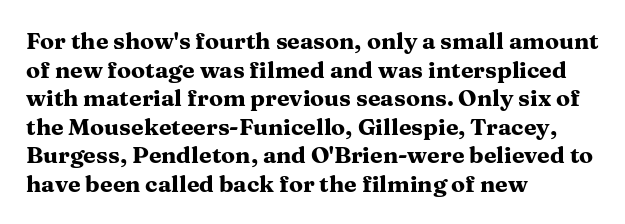
The image shows 23 px bold type, upright; set left-aligned, line spacing 1.24x, normal letter spacing, not underlined.
